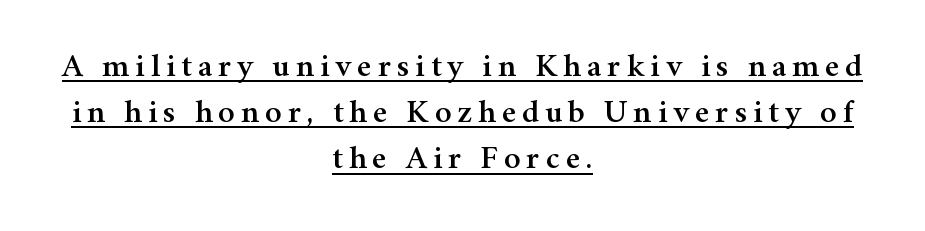
Q: Is the text italic (slanted)? A: No, it is upright.
Q: Is the typeface a serif or a sans-serif typeface? A: Serif.
Q: Is the text underlined? A: Yes.
Q: How is the paragraph aligned? A: Centered.
Q: Is the spacing between lines tight, normal or loose? A: Normal.
Q: Width (condensed, normal, or wide)? A: Normal.
Q: Stroke contrast? A: Medium.
Q: x-height? A: Medium.
Q: Monospaced? A: No.
